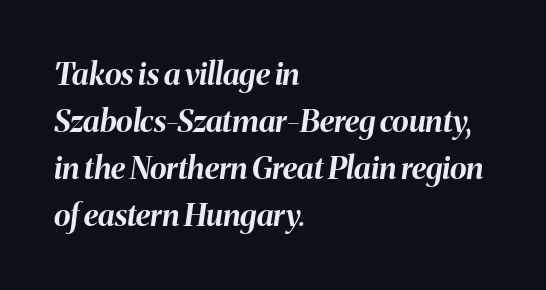
In terms of posture, this sample is oblique. You could not count columns in this text — the font is proportionally spaced. How heavy is the stroke? Heavy — this is a bold. Nothing unusual about the tracking: characters are spaced as the font intends. The text block is weighted toward the left margin, trailing off unevenly rightward. One glance says typical: line gaps are just what's usual.
